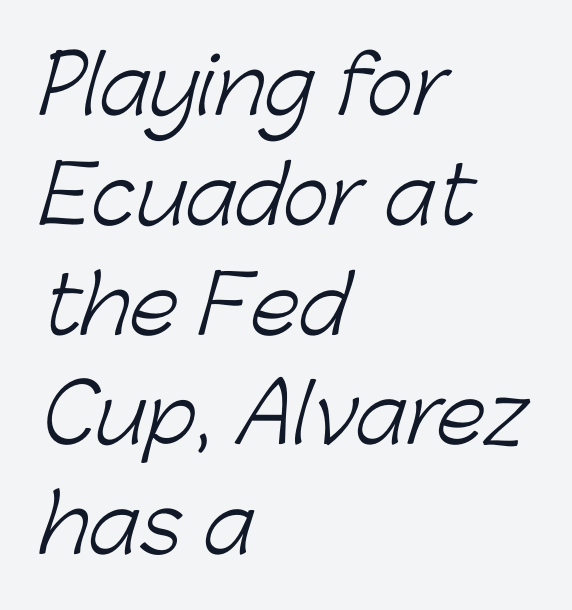
{"serif": "no", "bold": "no", "weight": "light", "width": "normal", "stroke_contrast": "low", "x_height": "medium", "monospaced": "no", "underline": "no", "align": "left", "line_spacing": "normal", "line_spacing_ratio": 1.39, "letter_spacing": "normal", "letter_spacing_em": 0.0, "glyph_px": 79}
